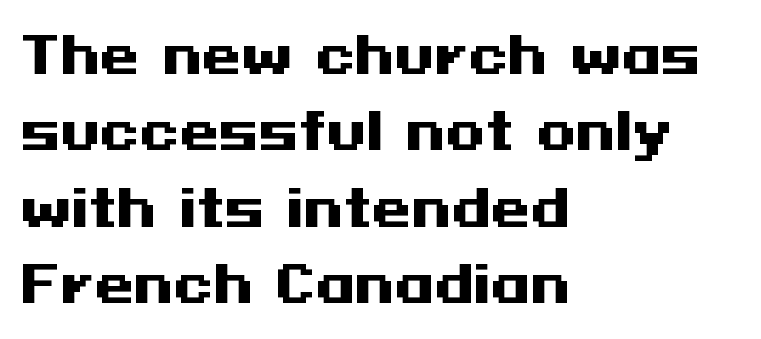
Q: Is the text bold? A: Yes.
Q: Is the text italic (slanted)? A: No, it is upright.
Q: Is the typeface a serif or a sans-serif typeface? A: Sans-serif.
Q: Is the text underlined? A: No.
Q: How is the paragraph aligned? A: Left-aligned.
Q: Is the spacing between letters normal or unusually wide? A: Normal.
Q: Is the spacing between lines tight, normal or loose? A: Normal.
Q: Width (condensed, normal, or wide)? A: Wide.
Q: Stroke contrast? A: Medium.
Q: x-height? A: Medium.
